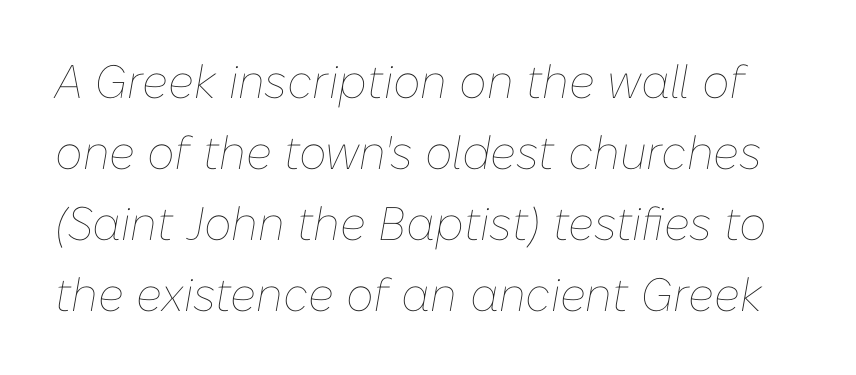
Q: Is the text bold? A: No.
Q: Is the text italic (slanted)? A: Yes, it leans right by about 10 degrees.
Q: Is the text underlined? A: No.
Q: Is the spacing between letters normal or unusually wide? A: Normal.
Q: Is the spacing between lines tight, normal or loose? A: Normal.
Q: Width (condensed, normal, or wide)? A: Normal.
Q: Stroke contrast? A: Low.
Q: x-height? A: Medium.
Q: Monospaced? A: No.
